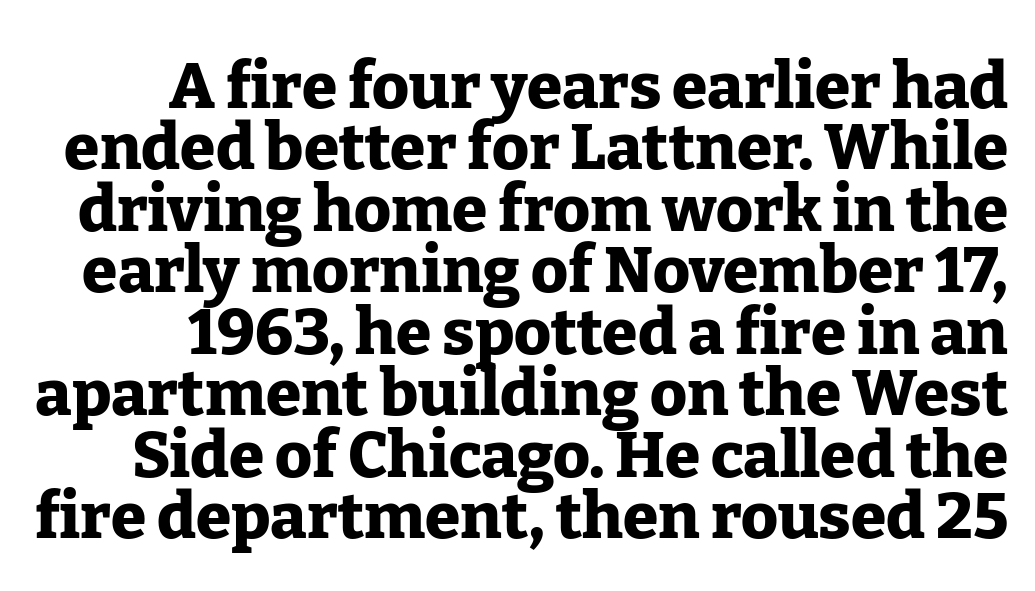
The image shows 64 px heavy serif type, upright; set tight line spacing (0.96x), normal letter spacing, not underlined; low stroke contrast and a medium x-height.
